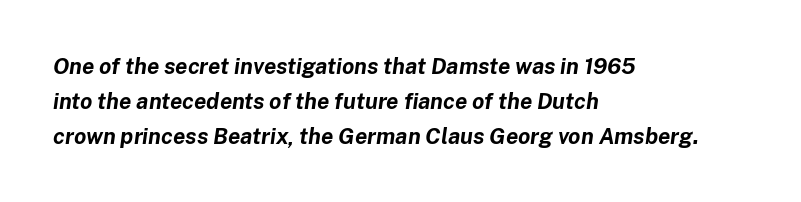
The image shows 22 px bold type, italic (leaning right); set left-aligned, normal line spacing (1.59x), normal letter spacing, not underlined.
